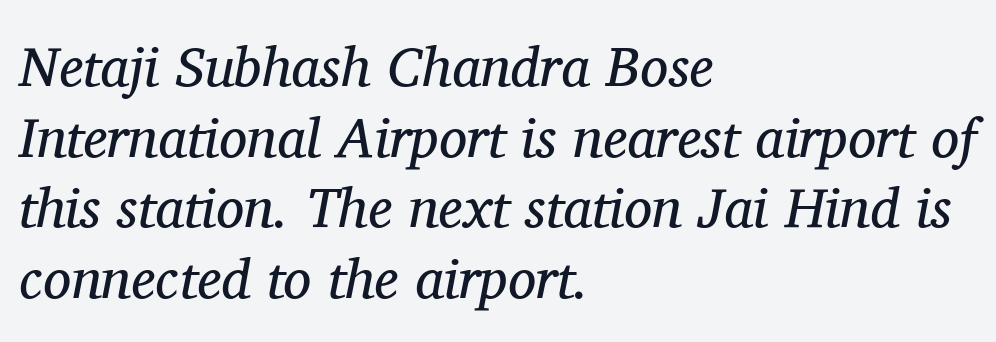
Italic: yes, the glyphs are oblique. Each letter keeps its own natural width here, so spacing adapts to shape. Type without underlining. The letterforms sit at book weight or below. These lines keep a tight, regular rhythm from letter to letter. The typesetter chose a ragged-right arrangement here.
